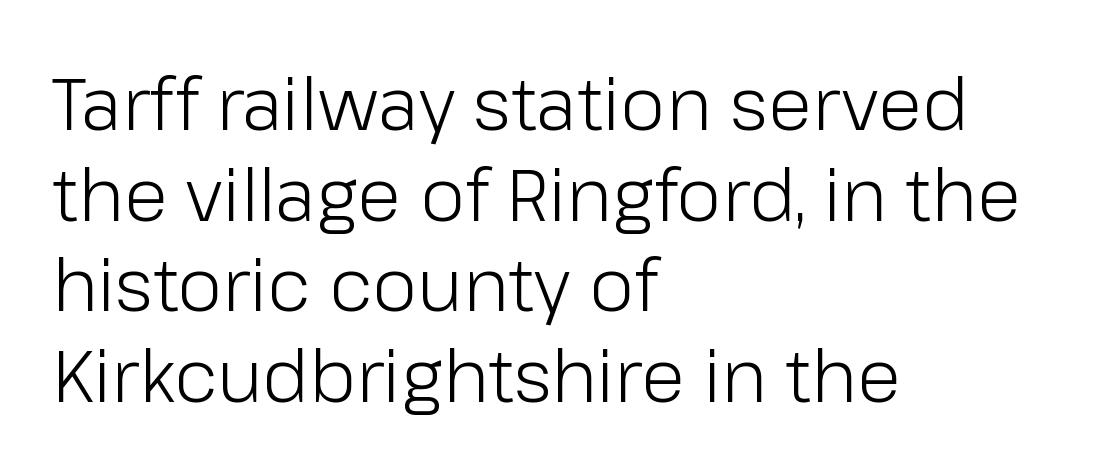
The image shows 72 px light sans-serif type, upright; set left-aligned, normal line spacing (1.26x), normal letter spacing, not underlined; low stroke contrast and a medium x-height.
